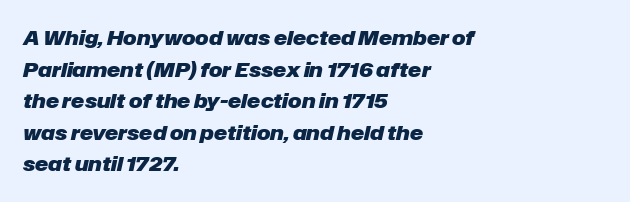
The image shows 20 px bold type, italic (leaning right); set left-aligned, normal line spacing (1.58x), normal letter spacing, not underlined.
